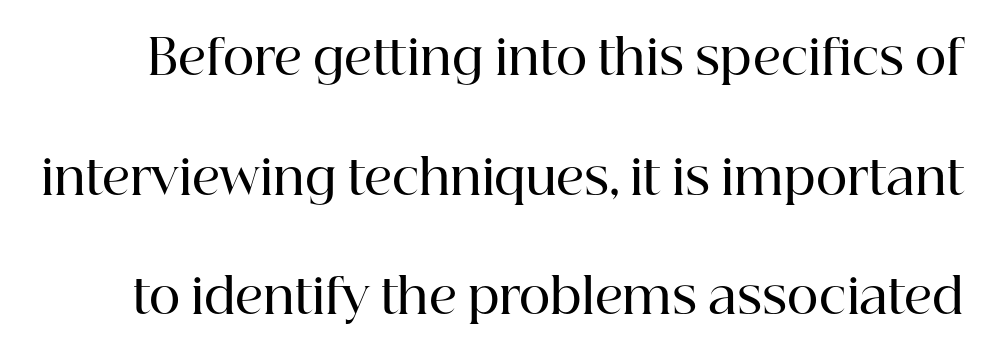
The image shows 48 px semibold serif type, upright; set loose line spacing (2.49x), normal letter spacing, not underlined; high stroke contrast and a medium x-height.
